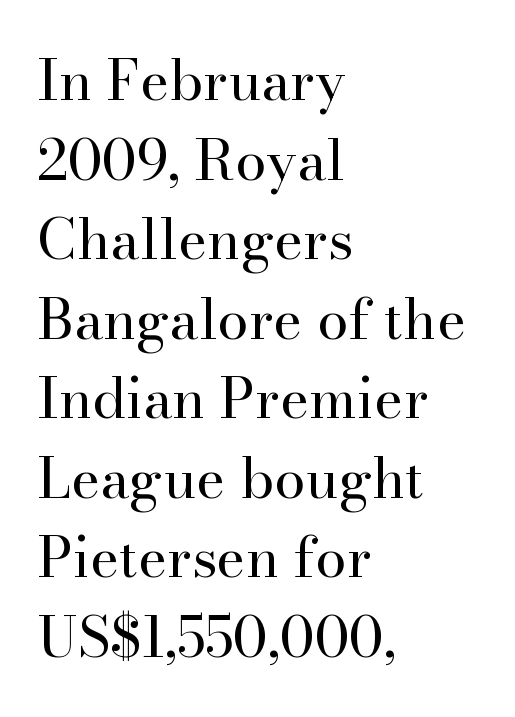
A student would call this left alignment; a typographer would say flush left, rag right. Does extra space separate the letters? No, they use regular spacing. Check the space under the baseline: it is left empty. The leading is moderate, giving the passage an even texture. The face used here is proportionally spaced, like ordinary book or web type.
